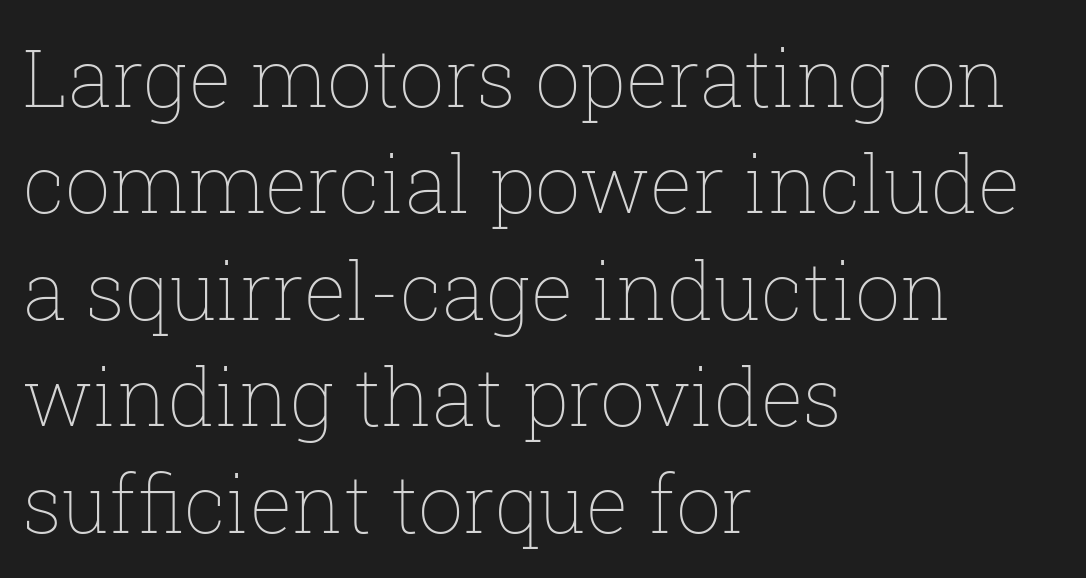
{"italic": "no", "bold": "no", "weight": "thin", "width": "normal", "stroke_contrast": "low", "x_height": "medium", "monospaced": "no", "underline": "no", "align": "left", "line_spacing": "normal", "line_spacing_ratio": 1.33, "letter_spacing": "normal", "letter_spacing_em": 0.0, "glyph_px": 80}
